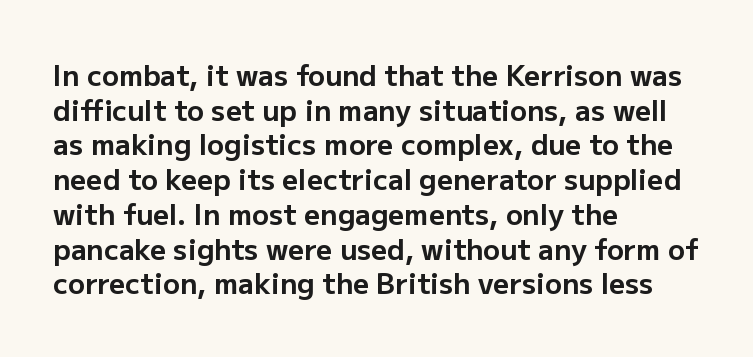
{"serif": "no", "italic": "no", "bold": "yes", "weight": "bold", "width": "normal", "stroke_contrast": "low", "x_height": "medium", "monospaced": "no", "underline": "no", "align": "left", "line_spacing_ratio": 1.24, "letter_spacing": "normal", "letter_spacing_em": 0.0, "glyph_px": 28}
